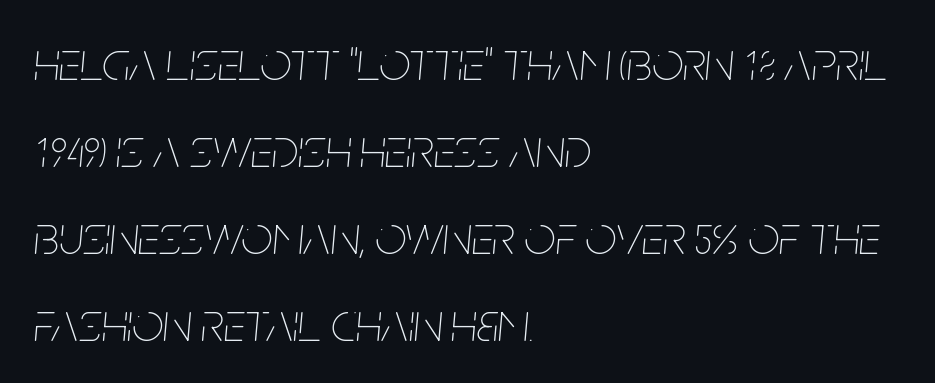
{"italic": "yes", "lean": "right", "slant_degrees": 5, "bold": "no", "weight": "thin", "width": "condensed", "stroke_contrast": "low", "x_height": "large", "monospaced": "no", "underline": "no", "align": "left", "line_spacing": "normal", "line_spacing_ratio": 1.58, "letter_spacing": "normal", "letter_spacing_em": 0.0, "glyph_px": 55}
